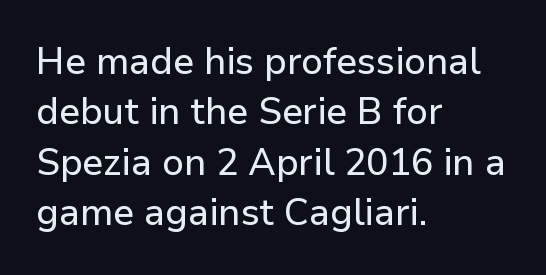
{"serif": "no", "italic": "no", "width": "normal", "stroke_contrast": "low", "x_height": "medium", "monospaced": "no", "underline": "no", "align": "left", "line_spacing": "normal", "line_spacing_ratio": 1.36, "letter_spacing": "normal", "letter_spacing_em": 0.0, "glyph_px": 37}
